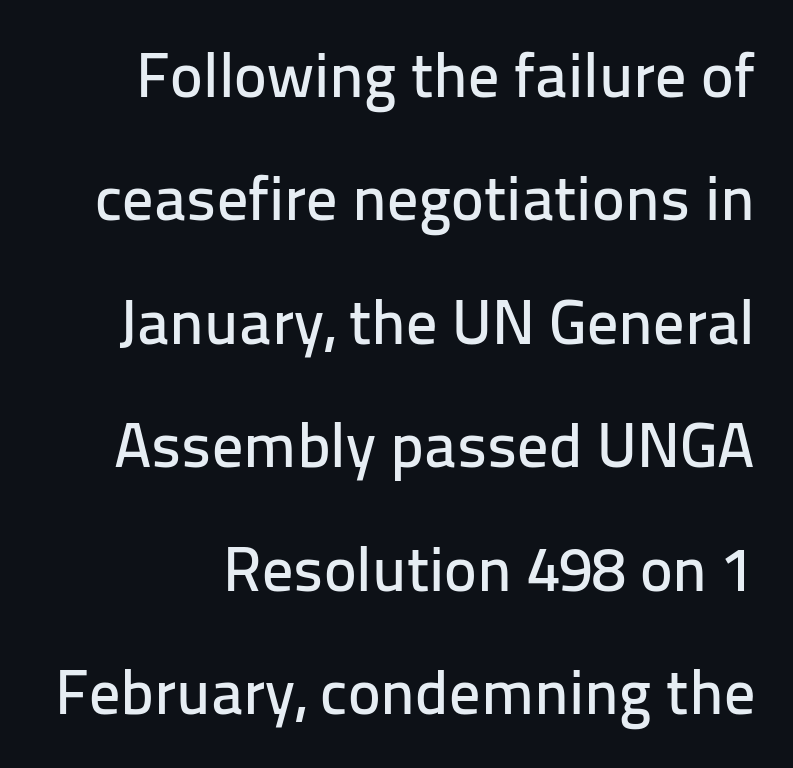
The passage shown is typed in a proportional face where columns would drift. Reading down the column, the eye jumps a long way to each next line. The rendering shows plain stroke endings on the letterforms — a sans-serif design. A bare baseline throughout the passage. The line texture is even and compact thanks to regular tracking.
